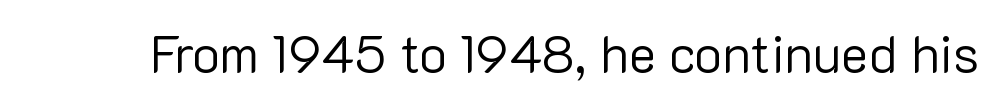
{"serif": "no", "italic": "no", "bold": "no", "weight": "regular", "width": "normal", "stroke_contrast": "low", "x_height": "medium", "monospaced": "no", "underline": "no", "letter_spacing": "normal", "letter_spacing_em": 0.0, "glyph_px": 52}
